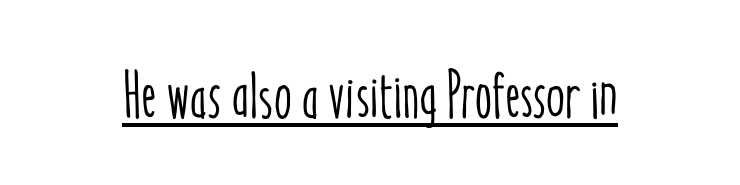
The image shows 65 px condensed type, upright; set normal letter spacing, underlined; low stroke contrast and a medium x-height.
